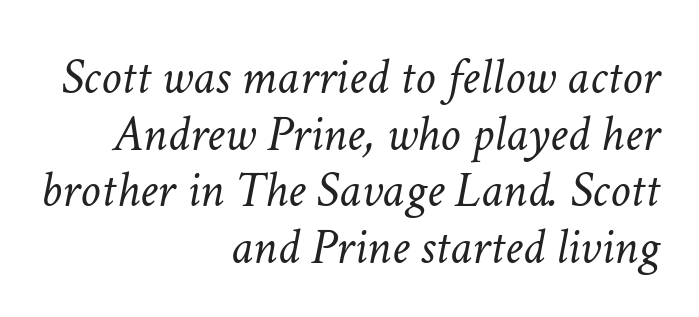
{"italic": "yes", "lean": "right", "slant_degrees": 11, "bold": "no", "weight": "light", "width": "normal", "stroke_contrast": "low", "x_height": "medium", "monospaced": "no", "underline": "no", "align": "right", "line_spacing": "tight", "line_spacing_ratio": 1.11, "letter_spacing": "normal", "letter_spacing_em": 0.0, "glyph_px": 51}
